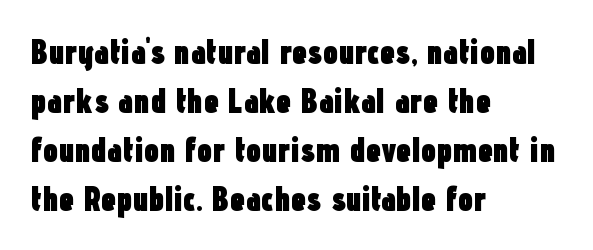
{"serif": "no", "italic": "no", "bold": "yes", "weight": "heavy", "width": "condensed", "stroke_contrast": "low", "x_height": "medium", "monospaced": "no", "underline": "no", "align": "left", "line_spacing": "normal", "line_spacing_ratio": 1.44, "letter_spacing": "normal", "letter_spacing_em": 0.0, "glyph_px": 34}
